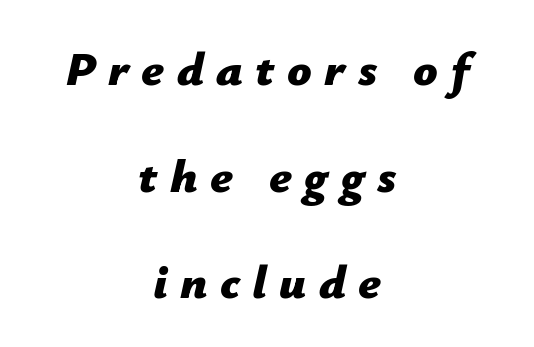
Short and long lines alike share a common midpoint. Loosely led — the rows are spread out. The face used here is proportionally spaced, like ordinary book or web type. Slant detected: the letters are inclined. A typesetter would call this heavily tracked-out type. Set as a true bold cut, around the 700 mark.
